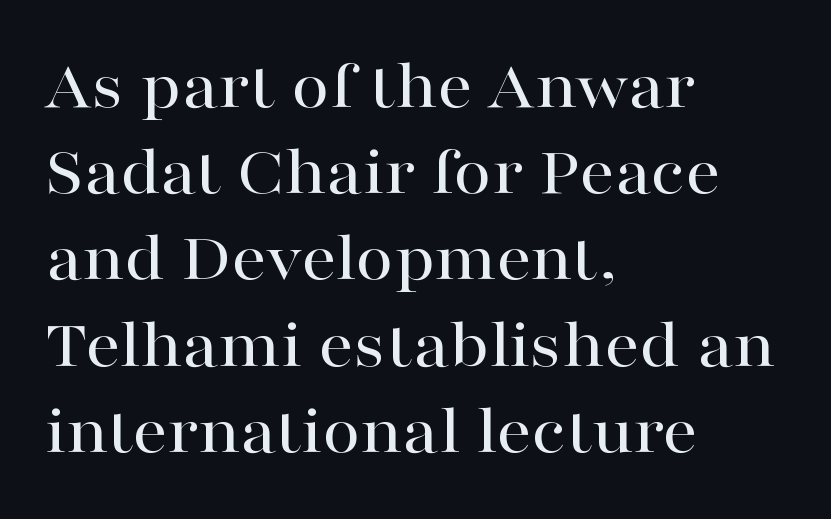
Q: Is the text italic (slanted)? A: No, it is upright.
Q: Is the typeface a serif or a sans-serif typeface? A: Serif.
Q: Is the text underlined? A: No.
Q: How is the paragraph aligned? A: Left-aligned.
Q: Is the spacing between letters normal or unusually wide? A: Normal.
Q: Is the spacing between lines tight, normal or loose? A: Normal.
Q: Width (condensed, normal, or wide)? A: Wide.
Q: Stroke contrast? A: High.
Q: x-height? A: Medium.
Q: Monospaced? A: No.
